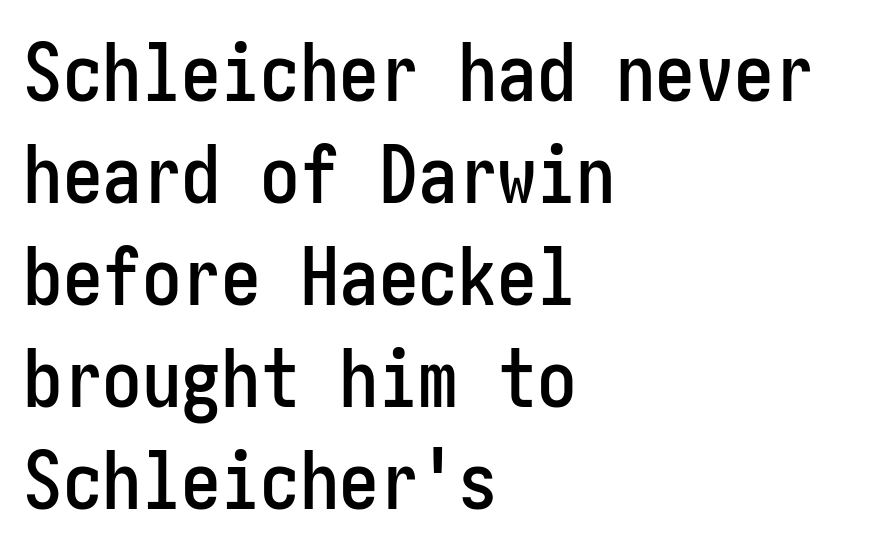
{"serif": "no", "italic": "no", "width": "condensed", "stroke_contrast": "low", "x_height": "medium", "underline": "no", "align": "left", "line_spacing": "normal", "line_spacing_ratio": 1.29, "letter_spacing": "normal", "letter_spacing_em": 0.0, "glyph_px": 79}
